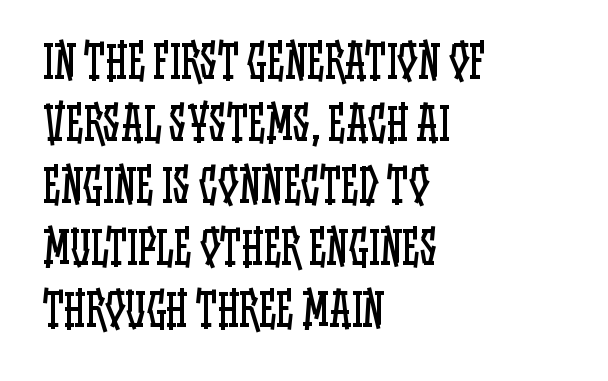
{"italic": "no", "bold": "no", "weight": "regular", "width": "condensed", "stroke_contrast": "low", "x_height": "large", "monospaced": "no", "underline": "no", "align": "left", "line_spacing": "normal", "line_spacing_ratio": 1.38, "letter_spacing": "normal", "letter_spacing_em": 0.0, "glyph_px": 45}
